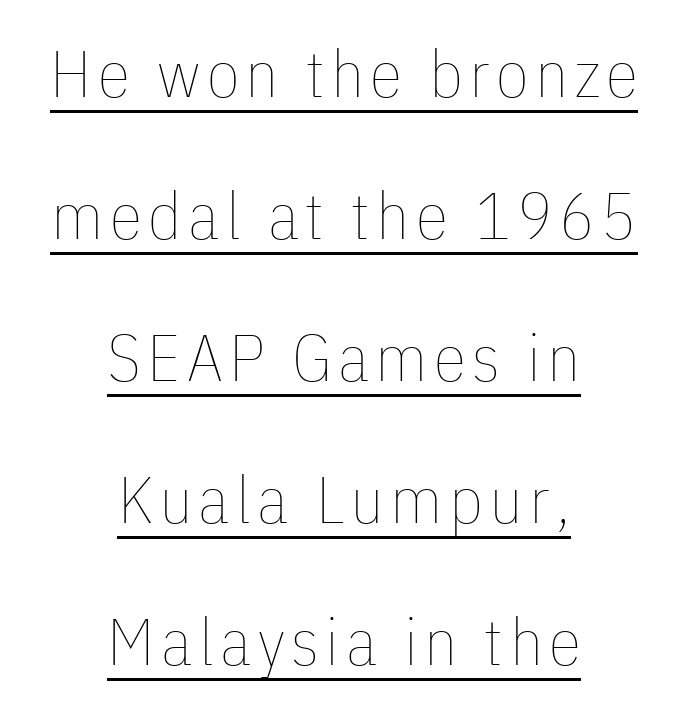
Q: Is the text bold? A: No.
Q: Is the text italic (slanted)? A: No, it is upright.
Q: Is the text underlined? A: Yes.
Q: How is the paragraph aligned? A: Centered.
Q: Is the spacing between lines tight, normal or loose? A: Loose.
Q: Width (condensed, normal, or wide)? A: Condensed.
Q: Stroke contrast? A: Low.
Q: x-height? A: Medium.
Q: Monospaced? A: No.
